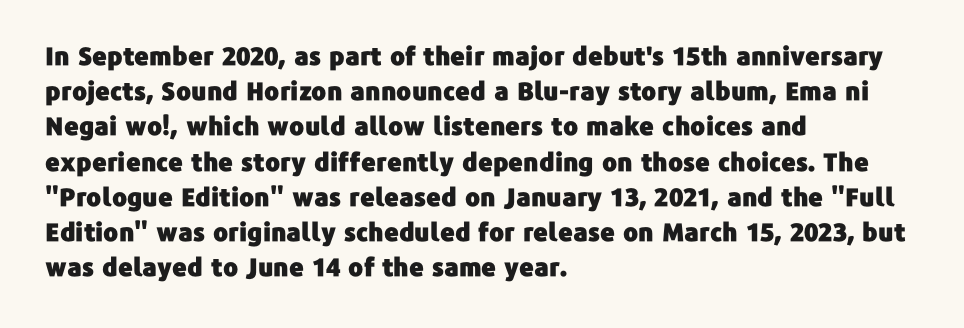
Q: Is the text italic (slanted)? A: No, it is upright.
Q: Is the text underlined? A: No.
Q: How is the paragraph aligned? A: Left-aligned.
Q: Is the spacing between letters normal or unusually wide? A: Normal.
Q: Is the spacing between lines tight, normal or loose? A: Normal.
